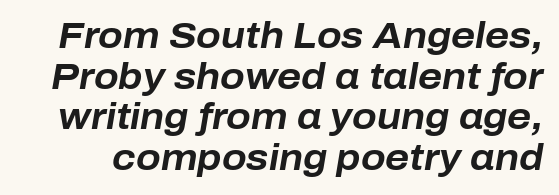
Q: Is the text bold? A: Yes.
Q: Is the text italic (slanted)? A: Yes, it leans right by about 10 degrees.
Q: Is the text underlined? A: No.
Q: Is the spacing between letters normal or unusually wide? A: Normal.
Q: Is the spacing between lines tight, normal or loose? A: Tight.
Q: Width (condensed, normal, or wide)? A: Normal.
Q: Stroke contrast? A: Low.
Q: x-height? A: Medium.
Q: Monospaced? A: No.
